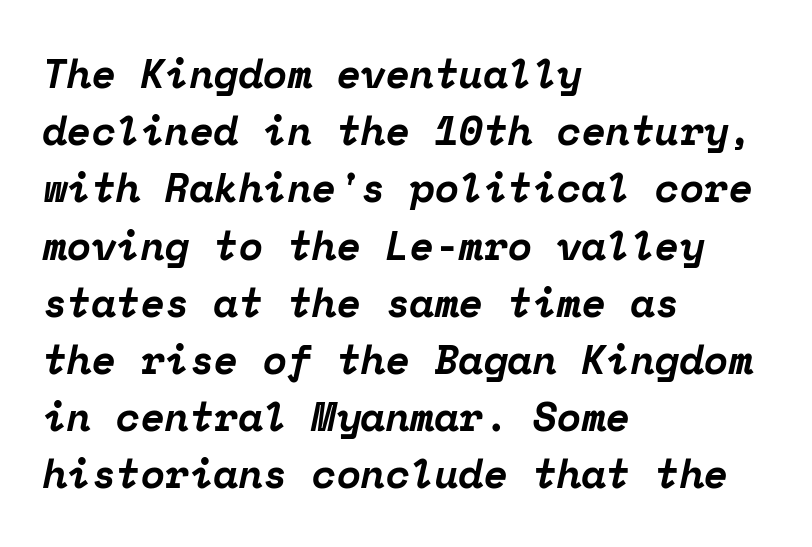
The leading is moderate, giving the passage an even texture. Short note: letters normally spaced. Does the lettering tilt? It does — this is italic. The baseline area is clear. Is this a fixed-width face? Yes — each glyph sits in an identical cell.
